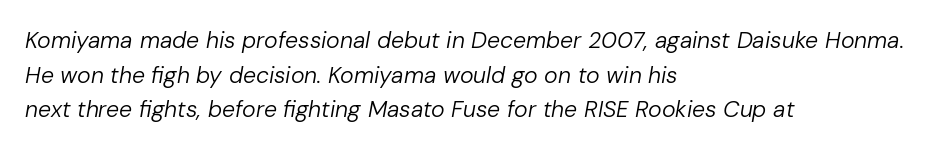
Q: Is the text bold? A: No.
Q: Is the text italic (slanted)? A: Yes, it leans right by about 10 degrees.
Q: Is the text underlined? A: No.
Q: How is the paragraph aligned? A: Left-aligned.
Q: Is the spacing between letters normal or unusually wide? A: Normal.
Q: Is the spacing between lines tight, normal or loose? A: Normal.
